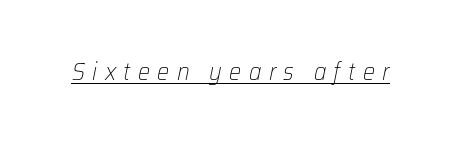
Every word sits above its own underline. This rendering widens character spacing well past its baseline value. The typesetting does not lean heavy: it is not bold. These lines were composed using italics.
